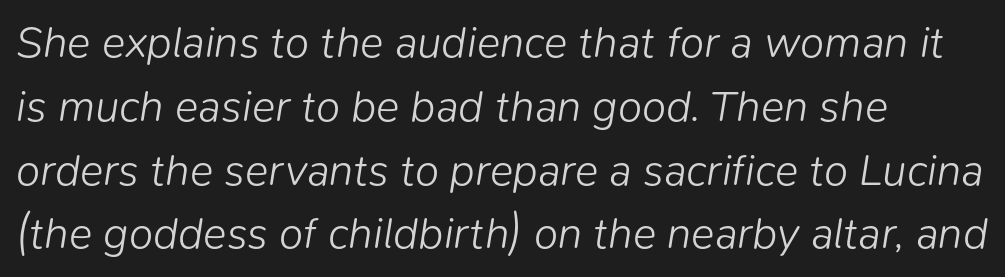
{"italic": "yes", "lean": "right", "slant_degrees": 9, "bold": "no", "weight": "light", "width": "normal", "stroke_contrast": "low", "x_height": "medium", "monospaced": "no", "underline": "no", "align": "left", "line_spacing": "normal", "line_spacing_ratio": 1.45, "letter_spacing": "normal", "letter_spacing_em": 0.0, "glyph_px": 44}
